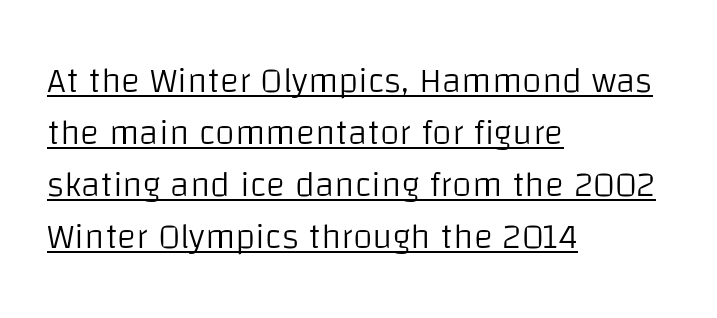
Q: Is the text bold? A: No.
Q: Is the text italic (slanted)? A: No, it is upright.
Q: Is the typeface a serif or a sans-serif typeface? A: Sans-serif.
Q: Is the text underlined? A: Yes.
Q: How is the paragraph aligned? A: Left-aligned.
Q: Is the spacing between letters normal or unusually wide? A: Normal.
Q: Is the spacing between lines tight, normal or loose? A: Normal.
Q: Width (condensed, normal, or wide)? A: Normal.
Q: Stroke contrast? A: Low.
Q: x-height? A: Large.
Q: Monospaced? A: No.
